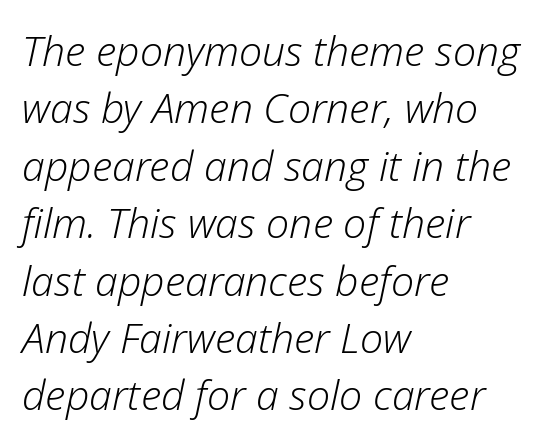
Q: Is the text bold? A: No.
Q: Is the text italic (slanted)? A: Yes, it leans right by about 12 degrees.
Q: Is the text underlined? A: No.
Q: How is the paragraph aligned? A: Left-aligned.
Q: Is the spacing between letters normal or unusually wide? A: Normal.
Q: Is the spacing between lines tight, normal or loose? A: Normal.
Q: Width (condensed, normal, or wide)? A: Normal.
Q: Stroke contrast? A: Low.
Q: x-height? A: Medium.
Q: Monospaced? A: No.
